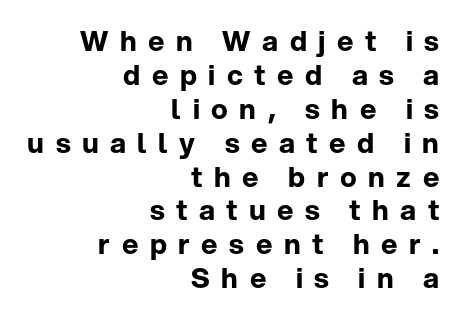
The image shows 28 px bold sans-serif type, upright; set right-aligned, line spacing 1.21x, unusually wide letter spacing (+0.41 em), not underlined; low stroke contrast and a medium x-height.
